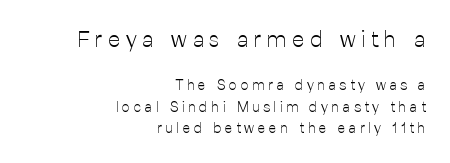
{"italic": "no", "bold": "no", "underline": "no", "align": "right", "line_spacing": "normal", "line_spacing_ratio": 1.53, "letter_spacing": "wide", "letter_spacing_em": 0.27, "larger_block": "first", "size_ratio": 1.57, "glyph_px": 22}
